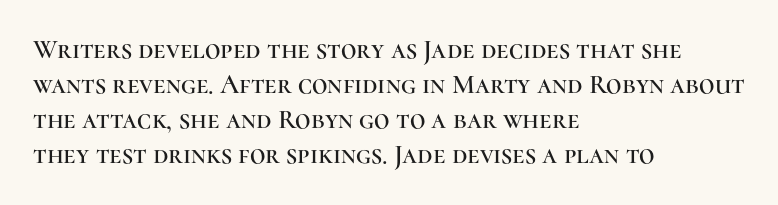
In CSS terms this would be text-align: left. Does the lettering tilt? It doesn't — this is upright. The strip under each line holds only bare page. Each word holds together tightly as a unit, with standard inter-letter gaps. These lines sit exactly where default settings would place them.
